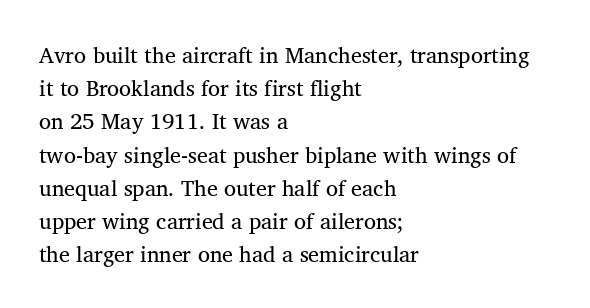
Q: Is the text bold? A: No.
Q: Is the text italic (slanted)? A: No, it is upright.
Q: Is the text underlined? A: No.
Q: How is the paragraph aligned? A: Left-aligned.
Q: Is the spacing between letters normal or unusually wide? A: Normal.
Q: Is the spacing between lines tight, normal or loose? A: Normal.
